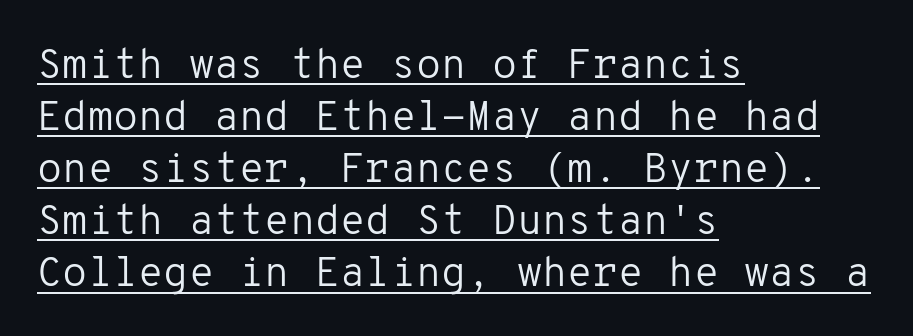
Is there any slant? The stems are plumb. Spacing verdict: monospaced, one width for all characters. This sample carries an underscore along the baseline area. If you measured baseline to baseline, you'd find a middling distance.
